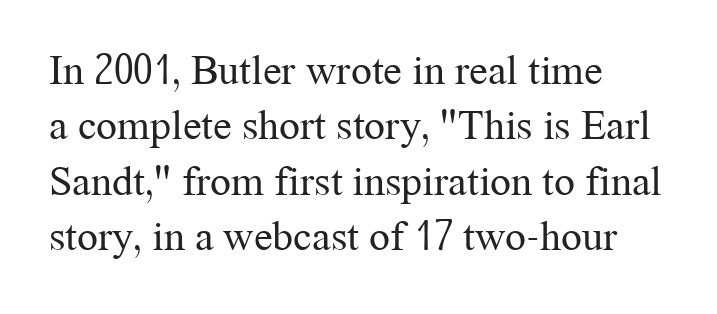
The image shows 42 px regular-weight serif type, upright; set left-aligned, normal line spacing (1.32x), normal letter spacing, not underlined; medium stroke contrast and a medium x-height.
